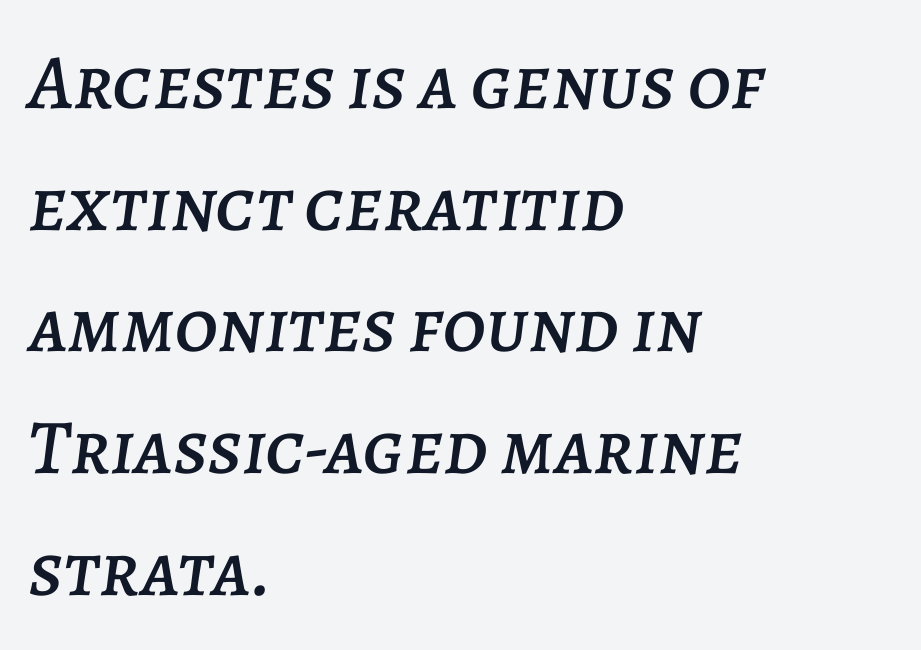
Proportional: the letters do not fall into vertical columns. In CSS terms this would be text-align: left. Horizontal bands of white between lines are of average thickness. The line texture is even and compact thanks to regular tracking. These lines were composed using italics.
